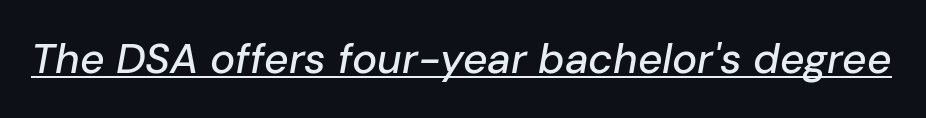
Do the characters align in a grid? No, the font is proportional. Default kerning and tracking; the words read as compact shapes. Beneath each row of characters lies a ruled line. Tall strokes in this sample are angled rather than plumb.
